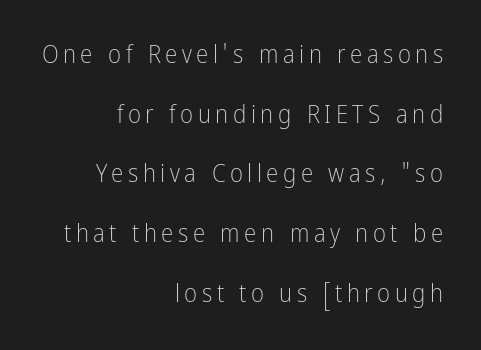
Weight: regular or lighter. It's the straight-up-and-down kind of type. This rendering features lettering with no underline. Casual observation: everything's shoved over to the right. The lines are spread far apart with generous leading.
